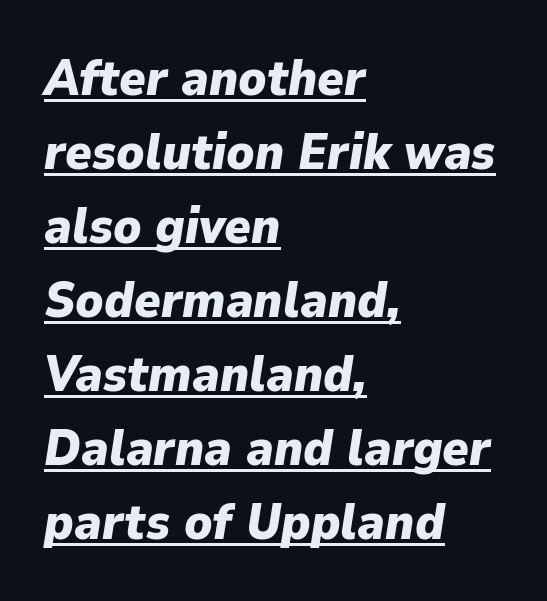
The image shows 50 px heavy type, italic (leaning right); set left-aligned, normal line spacing (1.48x), normal letter spacing, underlined; low stroke contrast and a medium x-height.
